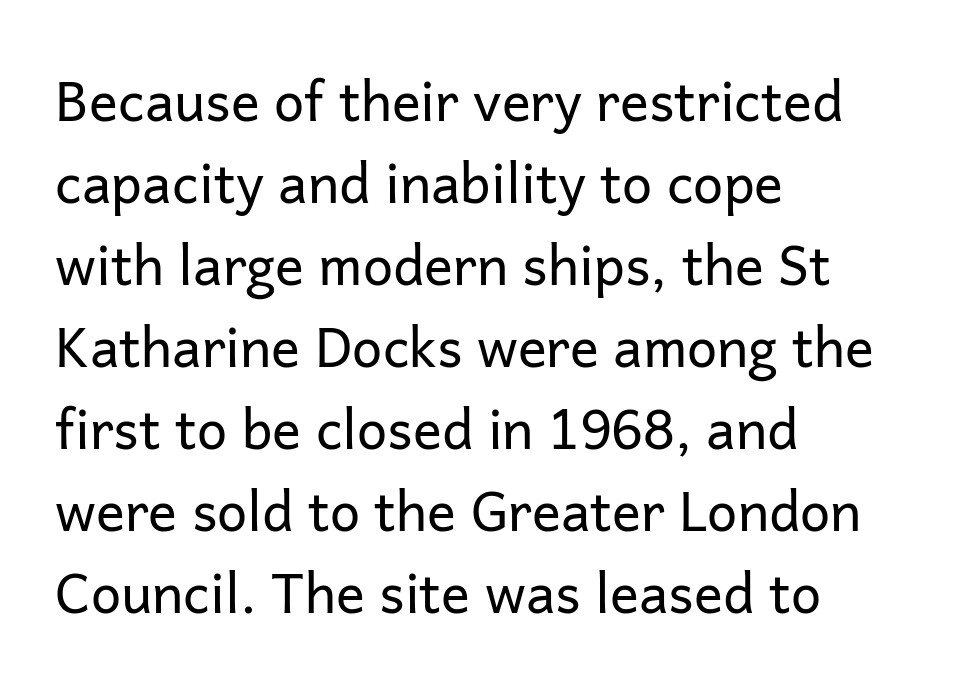
Q: Is the text bold? A: No.
Q: Is the text italic (slanted)? A: No, it is upright.
Q: Is the typeface a serif or a sans-serif typeface? A: Sans-serif.
Q: Is the text underlined? A: No.
Q: How is the paragraph aligned? A: Left-aligned.
Q: Is the spacing between letters normal or unusually wide? A: Normal.
Q: Is the spacing between lines tight, normal or loose? A: Normal.
Q: Width (condensed, normal, or wide)? A: Normal.
Q: Stroke contrast? A: Low.
Q: x-height? A: Medium.
Q: Monospaced? A: No.
